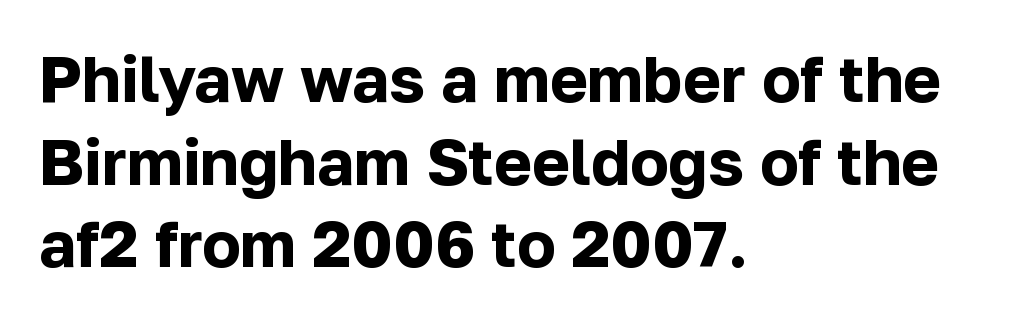
Q: Is the text bold? A: Yes.
Q: Is the text italic (slanted)? A: No, it is upright.
Q: Is the typeface a serif or a sans-serif typeface? A: Sans-serif.
Q: Is the text underlined? A: No.
Q: How is the paragraph aligned? A: Left-aligned.
Q: Is the spacing between letters normal or unusually wide? A: Normal.
Q: Is the spacing between lines tight, normal or loose? A: Normal.
Q: Width (condensed, normal, or wide)? A: Normal.
Q: Stroke contrast? A: Low.
Q: x-height? A: Medium.
Q: Monospaced? A: No.
